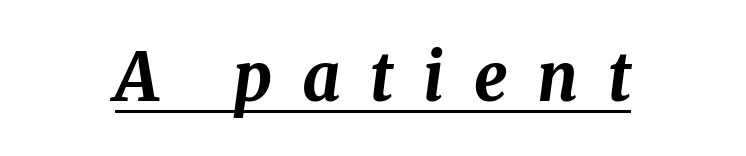
{"italic": "yes", "lean": "right", "slant_degrees": 8, "bold": "yes", "weight": "bold", "width": "normal", "stroke_contrast": "medium", "x_height": "medium", "monospaced": "no", "underline": "yes", "letter_spacing": "wide", "letter_spacing_em": 0.45, "glyph_px": 66}
